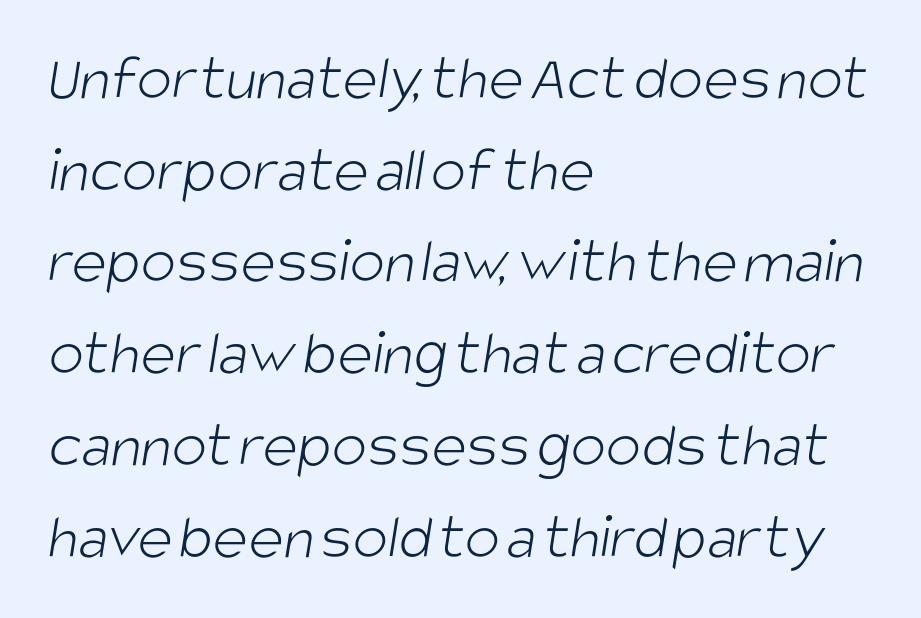
The image shows 66 px light, condensed sans-serif type; set left-aligned, normal line spacing (1.39x), normal letter spacing, not underlined; low stroke contrast and a large x-height.
